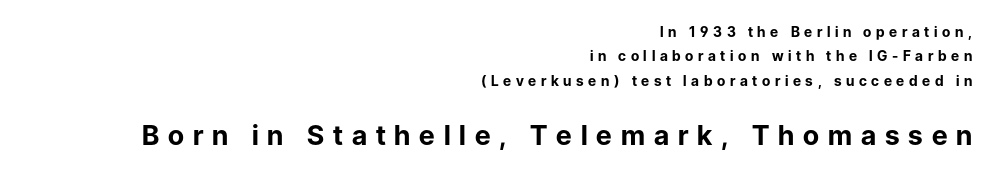
The image shows 27 px bold type, upright; set right-aligned, line spacing 1.75x, unusually wide letter spacing (+0.33 em), not underlined; the second (bottom) block is 1.93x larger.
